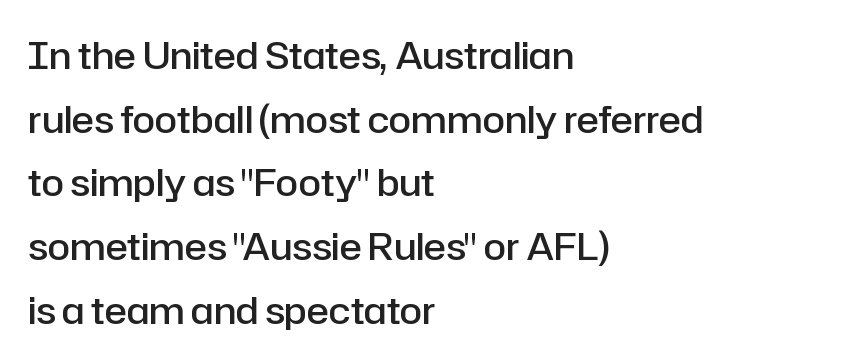
Varying glyph widths throughout — classic text-font behaviour. Type style note: lacks serifs. The foot of each line stays bare and open. In terms of letterspacing, this is plain default setting.
